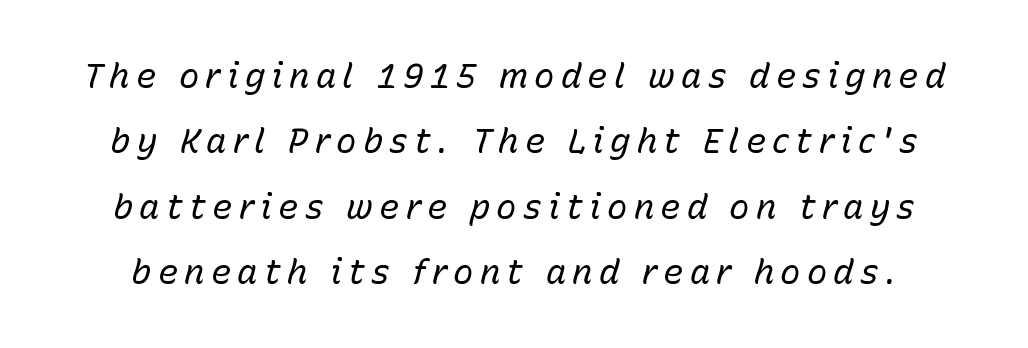
The image shows 34 px regular-weight type, italic (leaning right); set loose line spacing (1.92x), not underlined; low stroke contrast and a medium x-height.
